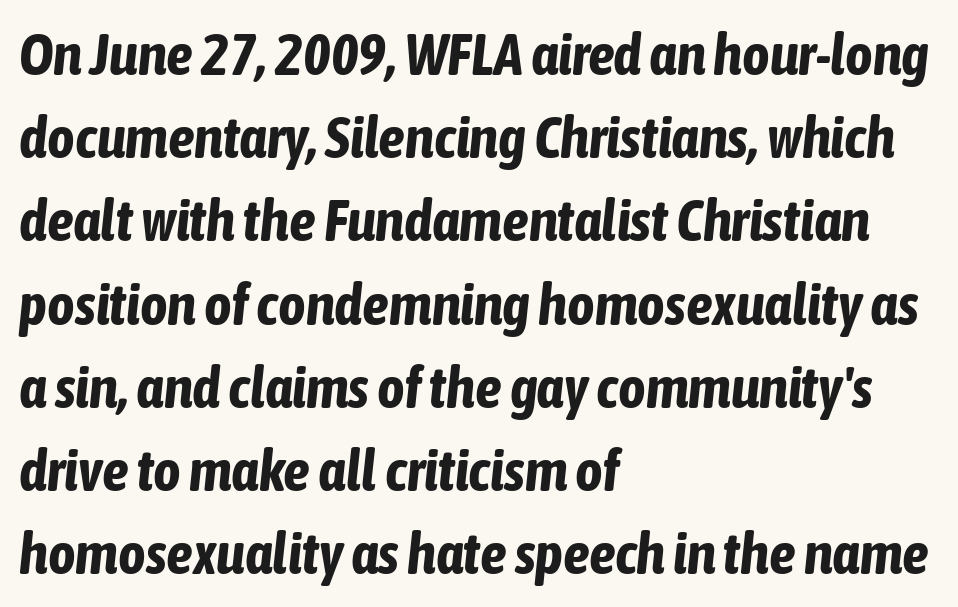
{"italic": "yes", "lean": "right", "slant_degrees": 6, "bold": "yes", "weight": "bold", "width": "condensed", "stroke_contrast": "low", "x_height": "medium", "monospaced": "no", "underline": "no", "align": "left", "line_spacing": "normal", "line_spacing_ratio": 1.41, "letter_spacing": "normal", "letter_spacing_em": 0.0, "glyph_px": 59}
